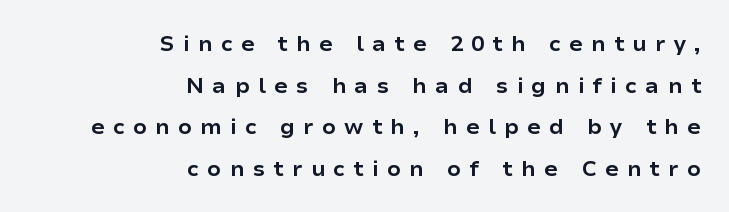
{"italic": "no", "bold": "yes", "underline": "no", "align": "right", "line_spacing_ratio": 1.89, "letter_spacing": "wide", "letter_spacing_em": 0.37, "glyph_px": 22}
